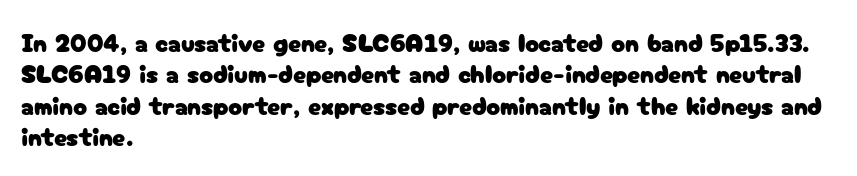
The image shows 26 px text type, upright; set left-aligned, line spacing 1.21x, normal letter spacing, not underlined.
